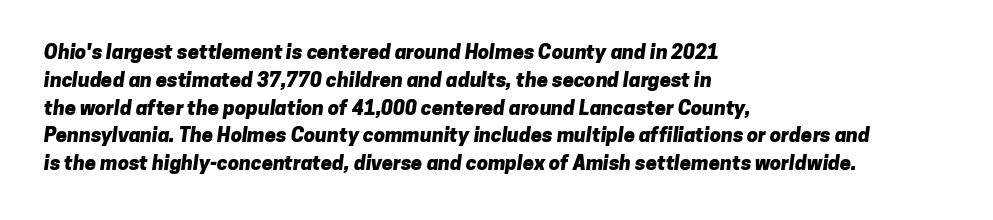
Q: Is the text bold? A: Yes.
Q: Is the text underlined? A: No.
Q: How is the paragraph aligned? A: Left-aligned.
Q: Is the spacing between letters normal or unusually wide? A: Normal.
Q: Is the spacing between lines tight, normal or loose? A: Normal.
